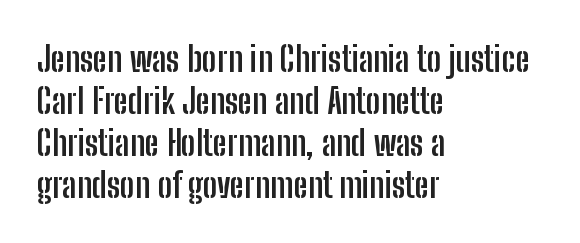
The image shows 35 px semibold, condensed sans-serif type, upright; set left-aligned, line spacing 1.2x, normal letter spacing, not underlined; low stroke contrast and a medium x-height.
